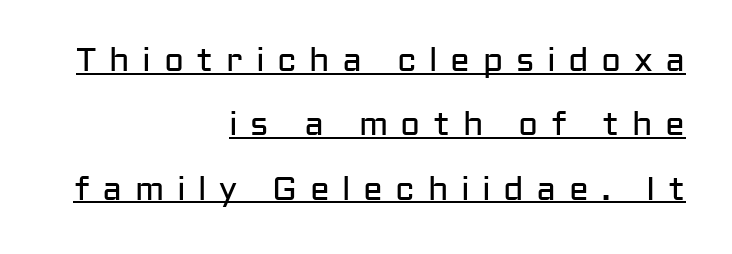
{"serif": "no", "italic": "no", "bold": "no", "weight": "regular", "width": "normal", "stroke_contrast": "low", "x_height": "medium", "monospaced": "no", "underline": "yes", "align": "right", "line_spacing": "loose", "line_spacing_ratio": 1.95, "letter_spacing": "wide", "letter_spacing_em": 0.38, "glyph_px": 33}
